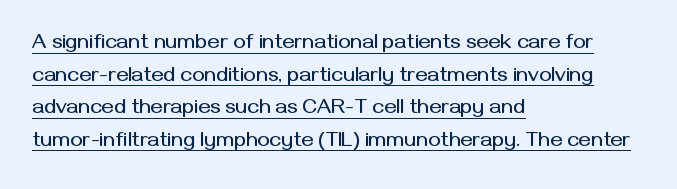
{"italic": "no", "underline": "yes", "align": "left", "line_spacing": "normal", "line_spacing_ratio": 1.55, "letter_spacing": "normal", "letter_spacing_em": 0.0, "glyph_px": 21}
